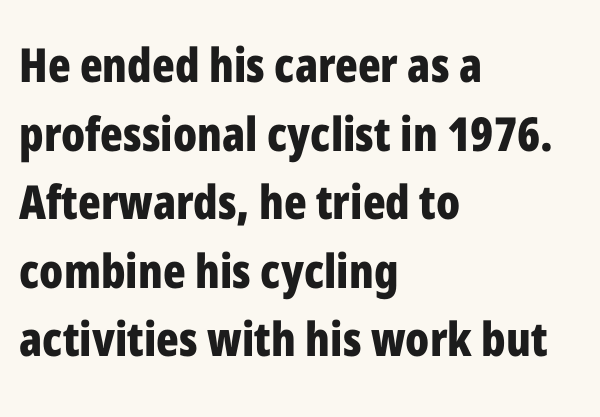
Posture: upright roman. Caption: multi-line text, flush left, ragged right. The font family rendered here belongs to the sans-serif group. The baseline area is clear. The type is set solid horizontally, with unmodified tracking.
